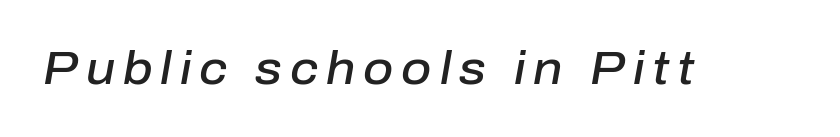
The glyphs look as if they've been sheared to an angle. The face used here is proportionally spaced, like ordinary book or web type. Decoration check: the copy has no underline. How heavy is the stroke? Medium-heavy — a semibold, shy of bold.
